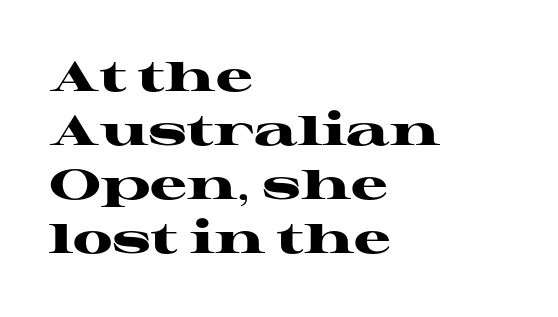
The image shows 41 px heavy, wide serif type, upright; set left-aligned, normal line spacing (1.32x), normal letter spacing, not underlined; high stroke contrast and a medium x-height.
